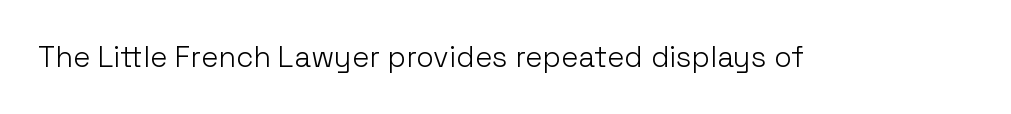
Q: Is the text bold? A: No.
Q: Is the text italic (slanted)? A: No, it is upright.
Q: Is the typeface a serif or a sans-serif typeface? A: Sans-serif.
Q: Is the text underlined? A: No.
Q: Is the spacing between letters normal or unusually wide? A: Normal.
Q: Width (condensed, normal, or wide)? A: Normal.
Q: Stroke contrast? A: Low.
Q: x-height? A: Medium.
Q: Monospaced? A: No.
